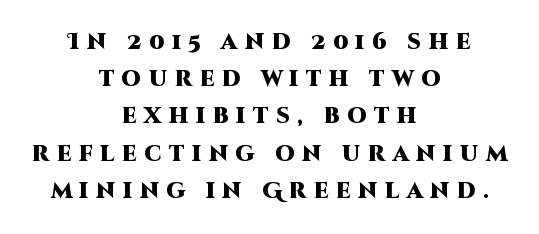
{"italic": "no", "bold": "yes", "underline": "no", "align": "center", "line_spacing": "normal", "line_spacing_ratio": 1.69, "letter_spacing": "wide", "letter_spacing_em": 0.34, "glyph_px": 22}
